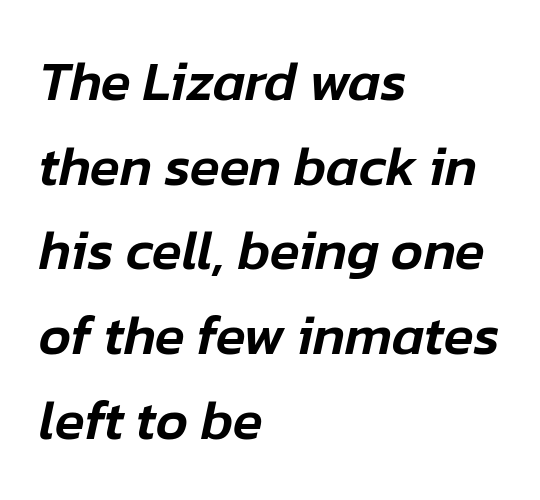
No word sits above an underline. No extra tracking has been applied to these lines. Casual observation: everything's shoved over to the left. One glance says typical: line gaps are just what's usual. Yep, that's italic — everything's leaning. Looks like regular typesetting: each glyph gets only the width it needs.
